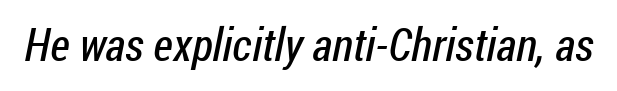
The cut favours lightness, reaching ordinary text weight at its darkest. Decoration check: the copy has no underline. This sample has the flowing, uneven cadence of proportional lettering. Unlike a traditional serif, this face leaves its strokes unadorned.
